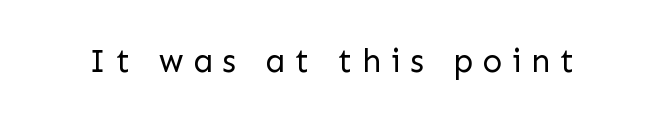
Underline: absent. Posture: straight, roman, zero tilt. Here the designer chose a conventional face with non-uniform glyph widths. Someone cranked the tracking dial way up on this one.
